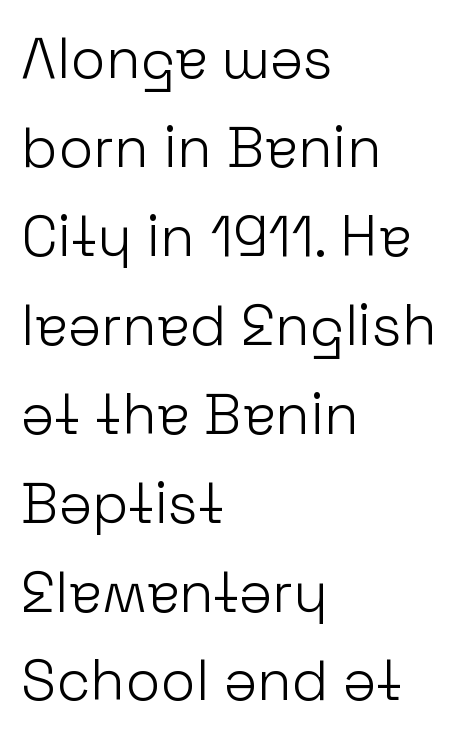
The passage shown is typed in a proportional face where columns would drift. Grotesque or geometric, the face here clearly has no serifs. In CSS terms this would be text-align: left. Words appear dense and cohesive because spacing is normal.
